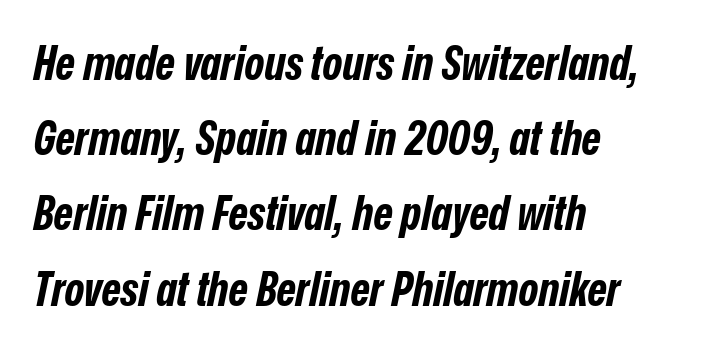
The compositor pushed each line to the left boundary. Each glyph is drawn with heavy, bold strokes. Short note: letters normally spaced. Is this a fixed-width face? No — the glyphs have proportional, varying widths. The specimen reads as italic at a glance. A normal amount of white space separates one row of letters from the next.
